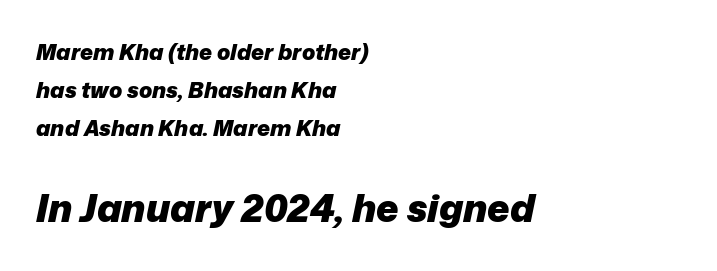
Q: Is the text bold? A: Yes.
Q: Is the text italic (slanted)? A: Yes, it leans right by about 12 degrees.
Q: Is the text underlined? A: No.
Q: How is the paragraph aligned? A: Left-aligned.
Q: Is the spacing between letters normal or unusually wide? A: Normal.
Q: Which block of text is set in a larger size, the first (top) or the second (bottom)? A: The second (bottom) one.
Q: Width (condensed, normal, or wide)? A: Normal.
Q: Stroke contrast? A: Low.
Q: x-height? A: Medium.
Q: Monospaced? A: No.
